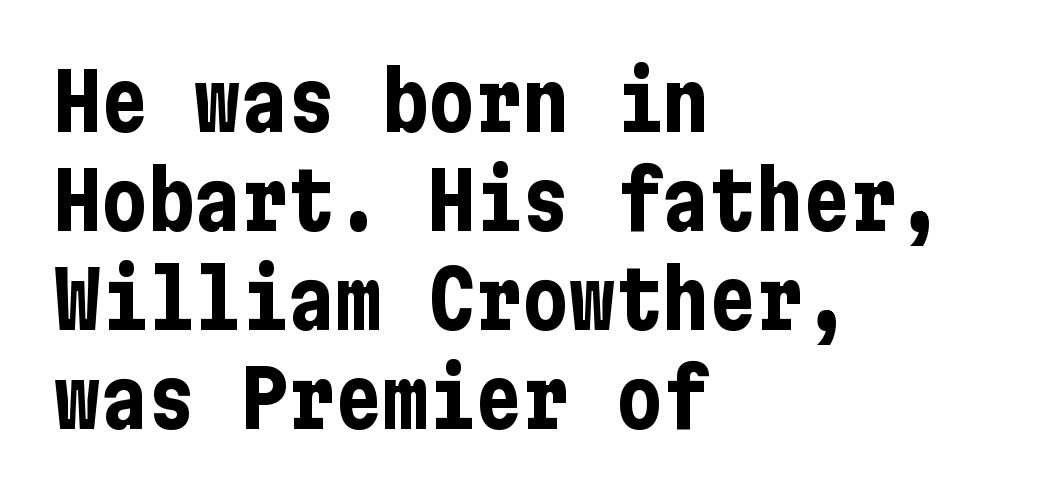
Heft: maximum for text — a bold. You can tell from the bare stems that sans-serif type was used. You could call the tracking neutral — neither tight nor loose. Clear beneath every line of the passage.
